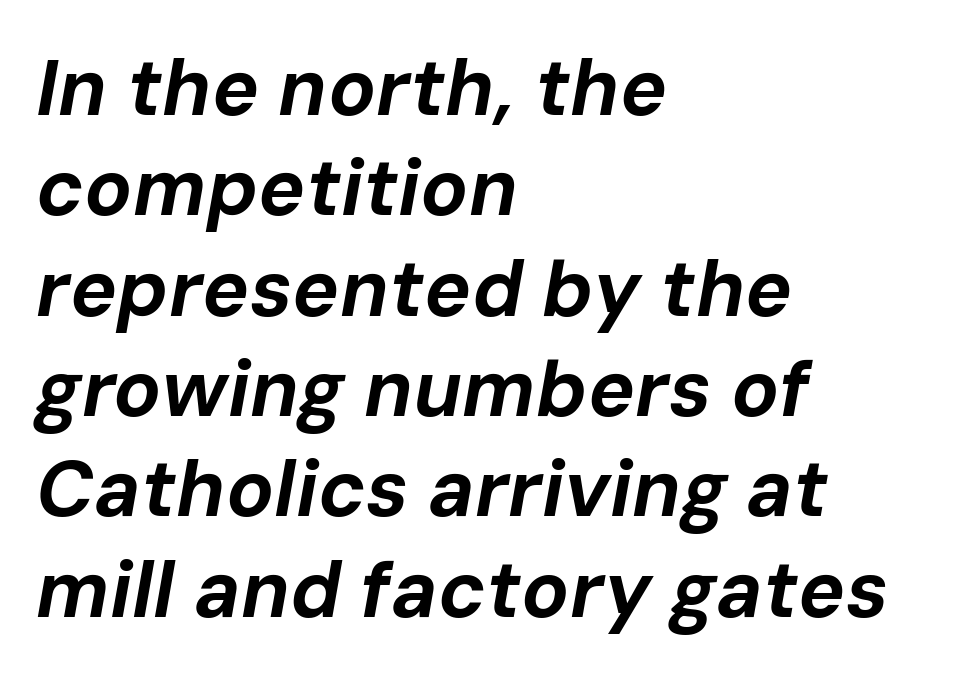
{"italic": "yes", "lean": "right", "slant_degrees": 10, "bold": "yes", "weight": "bold", "width": "normal", "stroke_contrast": "low", "x_height": "medium", "monospaced": "no", "underline": "no", "align": "left", "line_spacing": "normal", "line_spacing_ratio": 1.27, "letter_spacing": "normal", "letter_spacing_em": 0.0, "glyph_px": 79}
